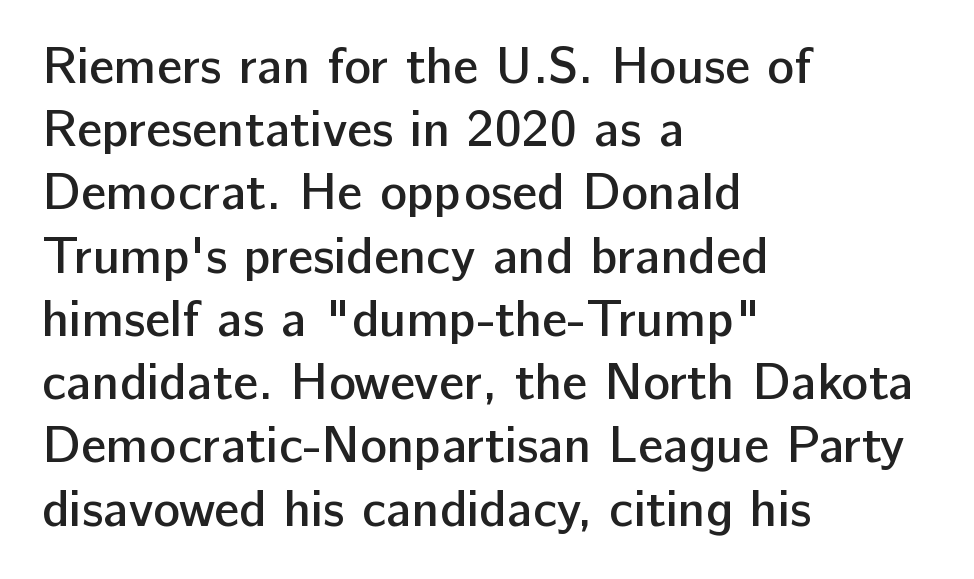
Q: Is the text bold? A: Semi-bold.
Q: Is the text italic (slanted)? A: No, it is upright.
Q: Is the typeface a serif or a sans-serif typeface? A: Sans-serif.
Q: Is the text underlined? A: No.
Q: How is the paragraph aligned? A: Left-aligned.
Q: Is the spacing between letters normal or unusually wide? A: Normal.
Q: Width (condensed, normal, or wide)? A: Normal.
Q: Stroke contrast? A: Low.
Q: x-height? A: Medium.
Q: Monospaced? A: No.
